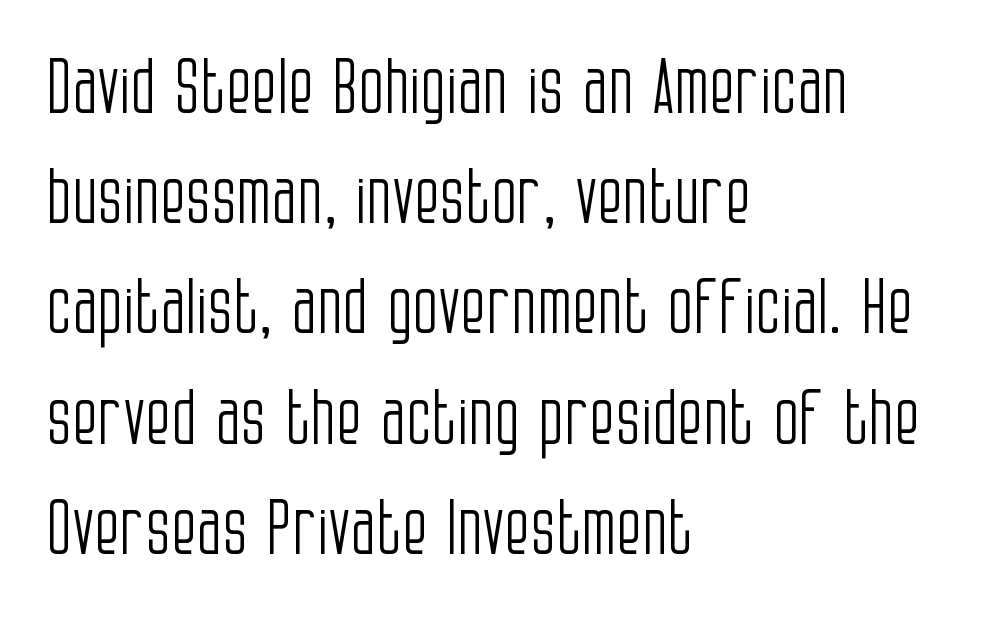
No heavy texture on the line: the type isn't bold. Here the glyphs are tracked normally, forming tight word shapes. One-word summary of the alignment: left. Spacing verdict: proportional, widths tailored to each character. Posture: vertical.
